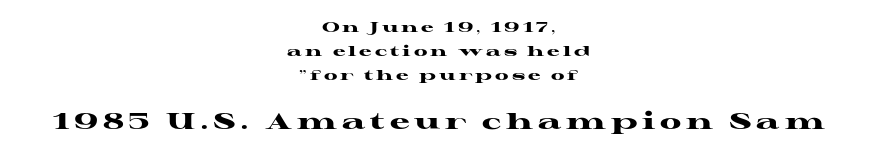
{"italic": "no", "bold": "yes", "underline": "no", "align": "center", "line_spacing": "normal", "line_spacing_ratio": 1.7, "letter_spacing": "wide", "letter_spacing_em": 0.22, "larger_block": "second", "size_ratio": 1.57, "glyph_px": 22}
